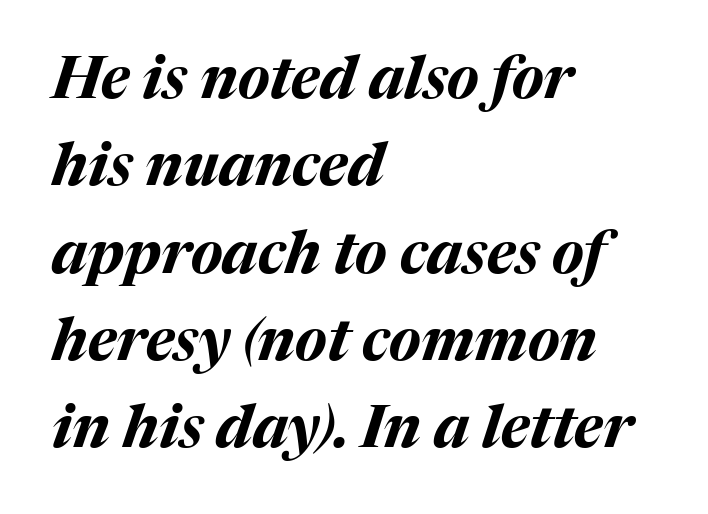
What stands out about the letter spacing? Nothing — it is the standard amount. Rule under the text: the space is simply empty. Caption: multi-line text, flush left, ragged right. When letters slant like this, we call the style italic. Pretty heavy lettering here — definitely bold. Think of a printed novel: that variable character pitch is what you see here.
